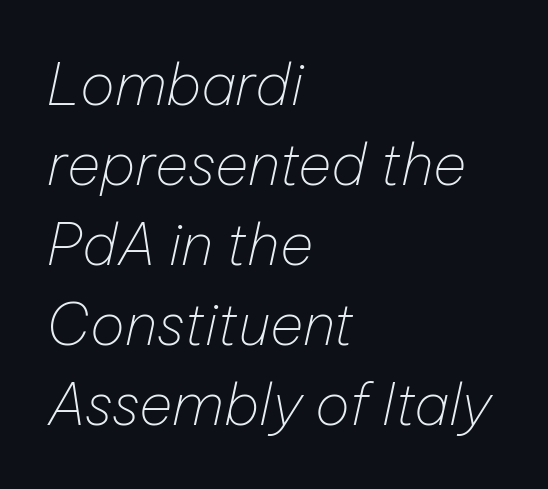
How would I describe the line gaps? Plain and ordinary. Think of a printed novel: that variable character pitch is what you see here. Has an underline been added? It has not. Stroke thickness stays within the range of a standard reading face or lighter. The setting favours the left margin, as ordinary paragraphs usually do. Slant detected: the letters are inclined.
